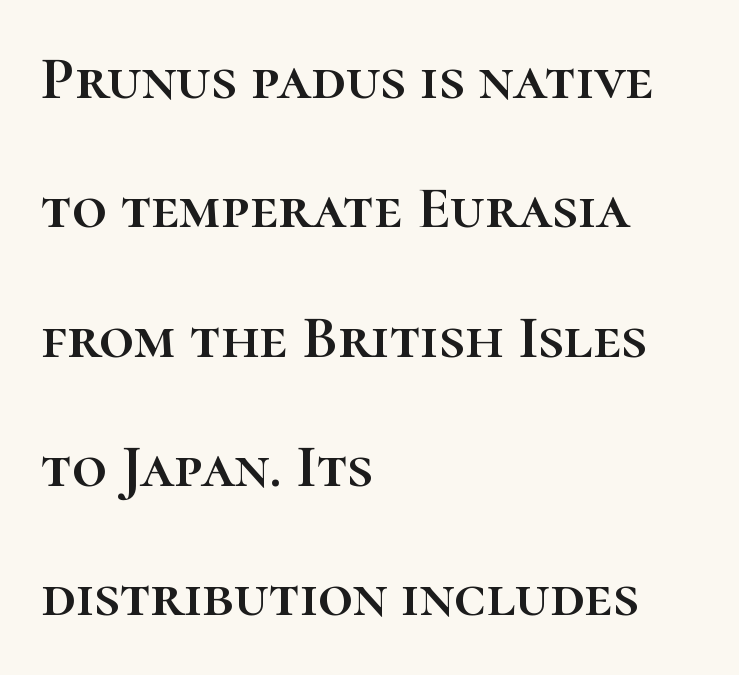
Q: Is the text italic (slanted)? A: No, it is upright.
Q: Is the text underlined? A: No.
Q: How is the paragraph aligned? A: Left-aligned.
Q: Is the spacing between letters normal or unusually wide? A: Normal.
Q: Is the spacing between lines tight, normal or loose? A: Loose.
Q: Width (condensed, normal, or wide)? A: Normal.
Q: Stroke contrast? A: High.
Q: x-height? A: Medium.
Q: Monospaced? A: No.
